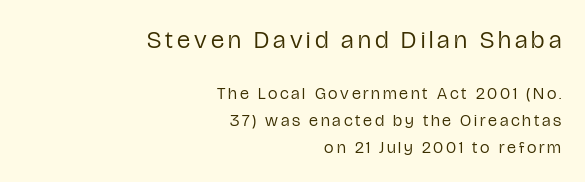
Q: Is the text bold? A: No.
Q: Is the text italic (slanted)? A: No, it is upright.
Q: Is the text underlined? A: No.
Q: How is the paragraph aligned? A: Right-aligned.
Q: Is the spacing between lines tight, normal or loose? A: Normal.
Q: Which block of text is set in a larger size, the first (top) or the second (bottom)? A: The first (top) one.
